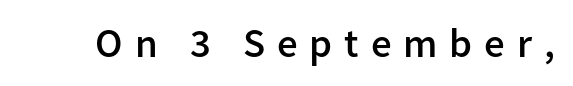
Q: Is the text bold? A: Semi-bold.
Q: Is the text italic (slanted)? A: No, it is upright.
Q: Is the typeface a serif or a sans-serif typeface? A: Sans-serif.
Q: Is the text underlined? A: No.
Q: Is the spacing between letters normal or unusually wide? A: Unusually wide.
Q: Width (condensed, normal, or wide)? A: Normal.
Q: Stroke contrast? A: Low.
Q: x-height? A: Medium.
Q: Monospaced? A: No.
